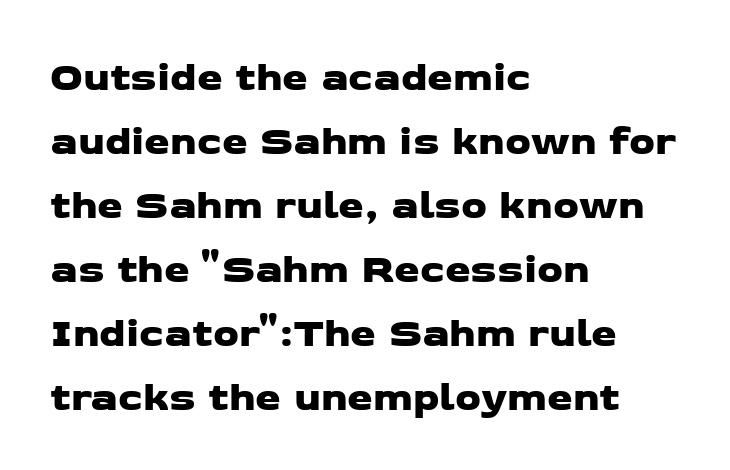
These lines are rendered in a variable-pitch font. Vertical spacing — default. Look at the bottom of the vertical strokes: they stop flat, with no serifs. Honestly, there is no underline to notice here at all.
